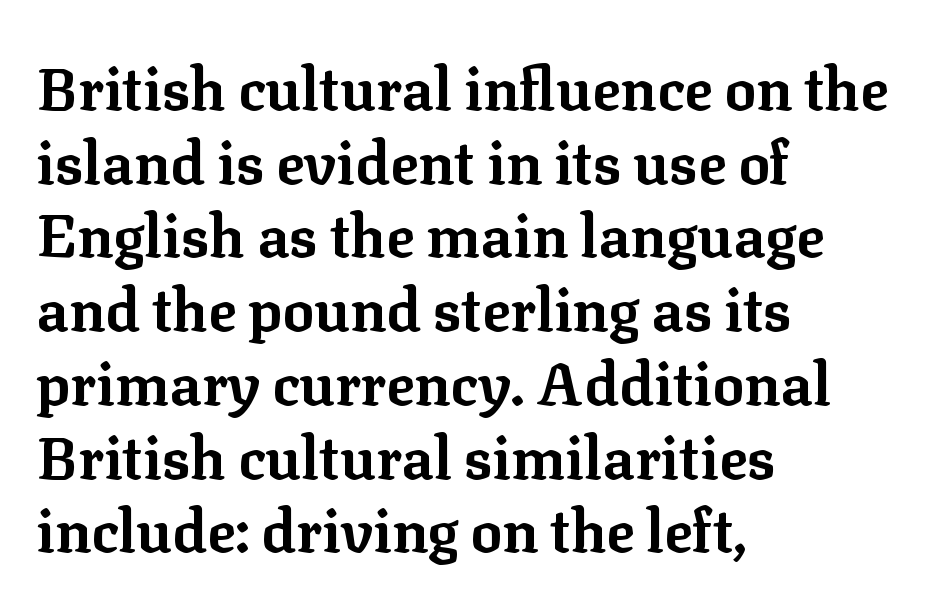
This rendering leaves character spacing at its baseline value. These lines are set flush left with a ragged right edge. It's the straight-up-and-down kind of type. These lines carry a lot of weight — the face is fully bold.
